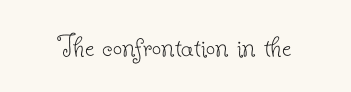
No letter is thick-stroked: the sample isn't bold. The letters advance in unequal steps, a hallmark of proportional type. Every character sits straight up, as roman type does. This rendering leaves character spacing at its baseline value. Little horizontal feet cap the strokes, marking this as serif type. Rule under the text: the space is simply empty.
